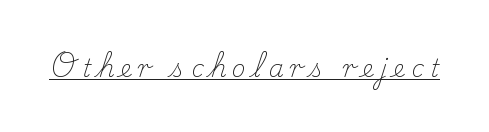
Q: Is the text bold? A: No.
Q: Is the text italic (slanted)? A: Yes.
Q: Is the text underlined? A: Yes.
Q: Is the spacing between letters normal or unusually wide? A: Unusually wide.
